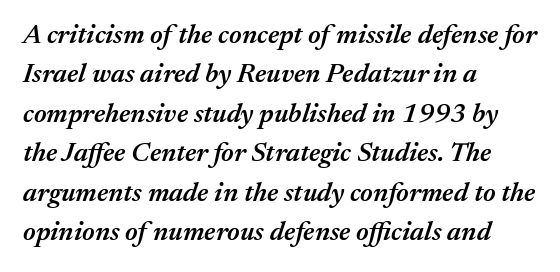
The image shows 27 px text type, italic (leaning right); set left-aligned, normal line spacing (1.46x), normal letter spacing, not underlined.
